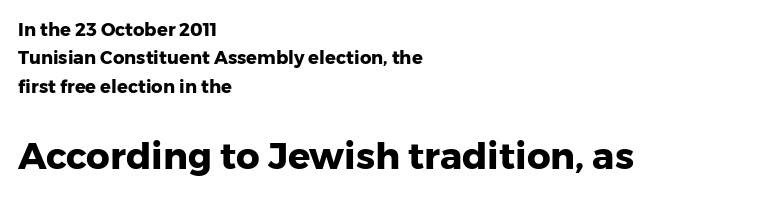
Each letter keeps its own natural width here, so spacing adapts to shape. The font is running at its bold setting. Compared with typical body copy, the letter spacing here is the same. Stroke terminals: plain, sans-serif. Line beginnings align vertically; line endings do not. Nobody drew a line under any word here.
